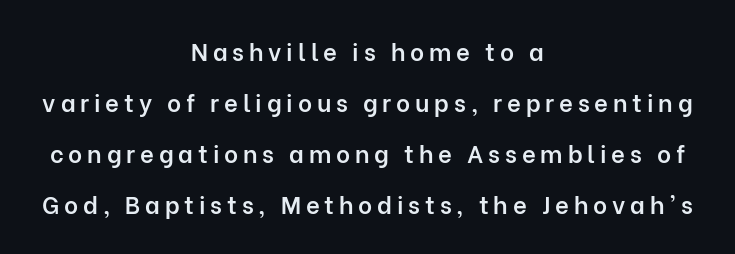
{"italic": "no", "bold": "semi", "underline": "no", "align": "center", "line_spacing": "loose", "line_spacing_ratio": 2.13, "letter_spacing": "wide", "letter_spacing_em": 0.2, "glyph_px": 24}
